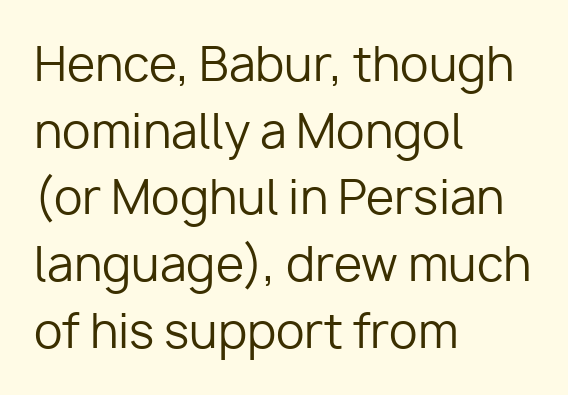
Q: Is the text bold? A: No.
Q: Is the text italic (slanted)? A: No, it is upright.
Q: Is the typeface a serif or a sans-serif typeface? A: Sans-serif.
Q: Is the text underlined? A: No.
Q: How is the paragraph aligned? A: Left-aligned.
Q: Is the spacing between letters normal or unusually wide? A: Normal.
Q: Is the spacing between lines tight, normal or loose? A: Normal.
Q: Width (condensed, normal, or wide)? A: Normal.
Q: Stroke contrast? A: Low.
Q: x-height? A: Medium.
Q: Monospaced? A: No.
